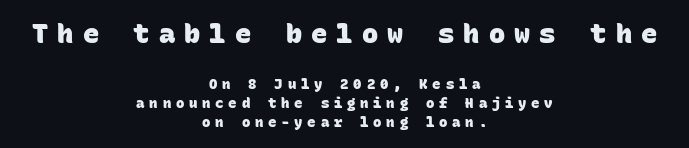
Q: Is the text bold? A: Yes.
Q: Is the text underlined? A: No.
Q: How is the paragraph aligned? A: Centered.
Q: Is the spacing between letters normal or unusually wide? A: Unusually wide.
Q: Is the spacing between lines tight, normal or loose? A: Normal.
Q: Which block of text is set in a larger size, the first (top) or the second (bottom)? A: The first (top) one.
